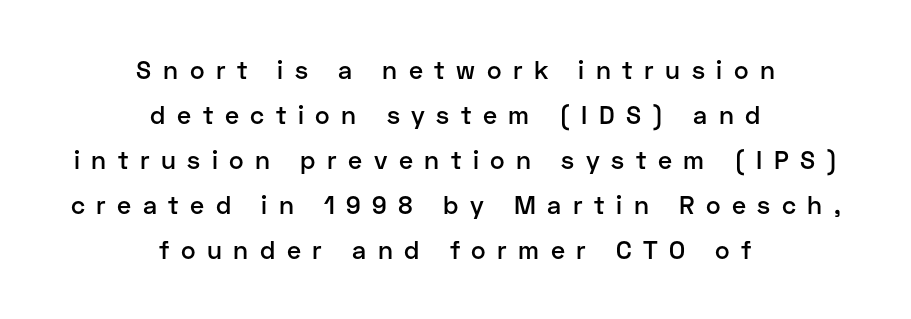
Q: Is the text bold? A: Semi-bold.
Q: Is the text italic (slanted)? A: No, it is upright.
Q: Is the text underlined? A: No.
Q: How is the paragraph aligned? A: Centered.
Q: Is the spacing between letters normal or unusually wide? A: Unusually wide.
